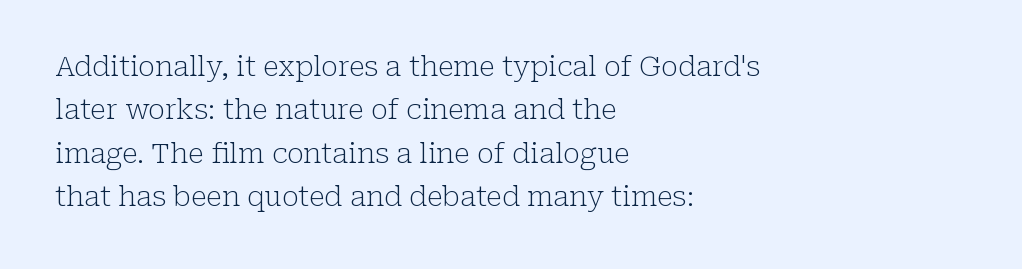
This sample uses plain, unmodified letter spacing. The lines in this sample share a left origin and differ only in where they stop. The rendering uses natural spacing where letterforms have individual widths. This sample uses a serif face. Compared with typical paragraphs, the rows here are spaced about the same.
